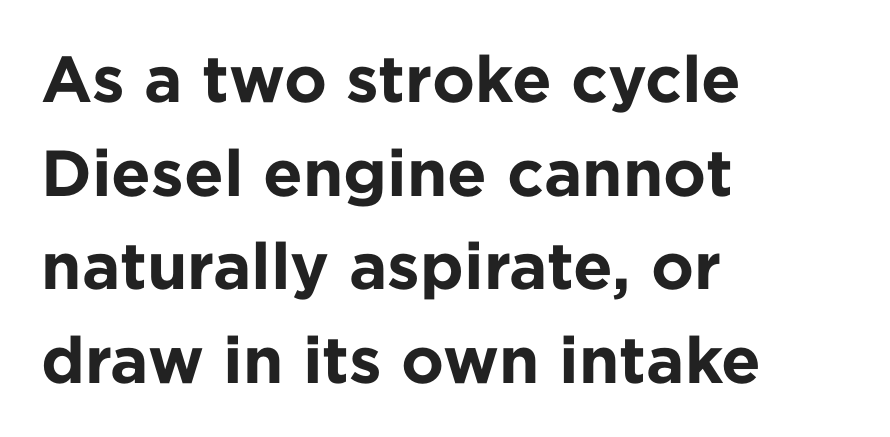
Look at the stroke-to-counter ratio: heavy, a bold. A typesetter would mark this as roman, not italic. Each letter keeps its own natural width here, so spacing adapts to shape. A typesetter would call this leading conventional body-copy spacing. Short and long lines alike share a common starting point at left.
